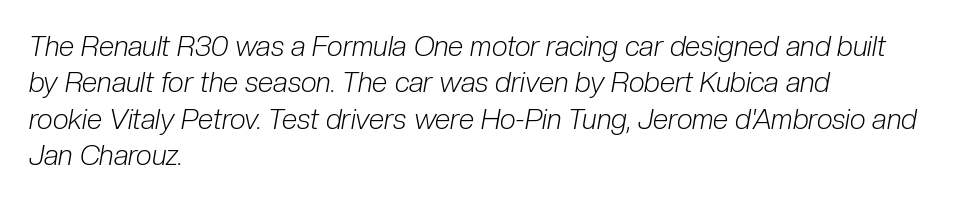
{"italic": "yes", "lean": "right", "slant_degrees": 10, "bold": "no", "weight": "light", "width": "condensed", "stroke_contrast": "low", "x_height": "medium", "monospaced": "no", "underline": "no", "align": "left", "line_spacing": "normal", "line_spacing_ratio": 1.3, "letter_spacing": "normal", "letter_spacing_em": 0.0, "glyph_px": 28}
